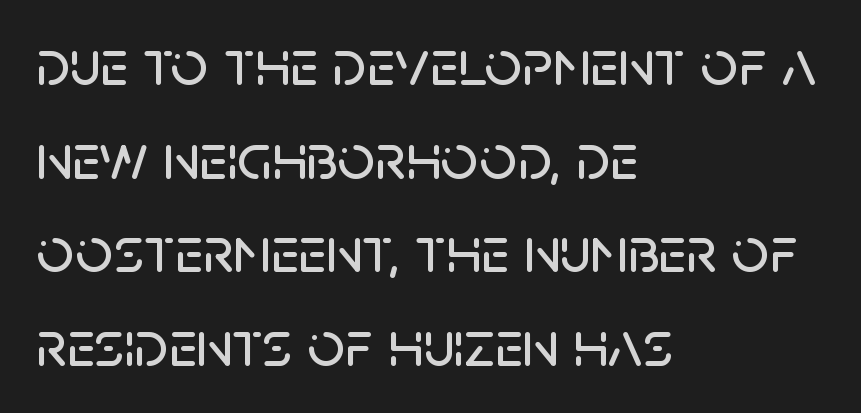
{"serif": "no", "italic": "no", "width": "normal", "stroke_contrast": "low", "x_height": "large", "monospaced": "no", "underline": "no", "align": "left", "line_spacing": "normal", "line_spacing_ratio": 1.42, "letter_spacing": "normal", "letter_spacing_em": 0.0, "glyph_px": 66}
